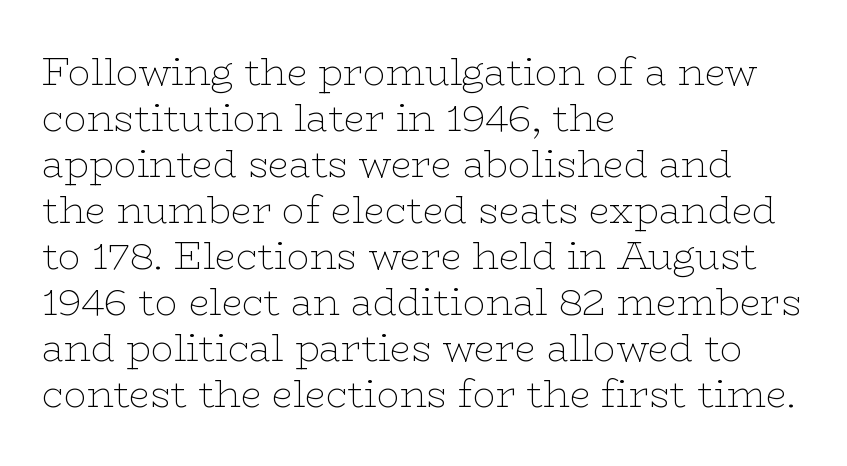
In terms of letterspacing, this is plain default setting. Any mark beneath the type? The region is blank. The text block is weighted toward the left margin, trailing off unevenly rightward. Each letter keeps its own natural width here, so spacing adapts to shape.
